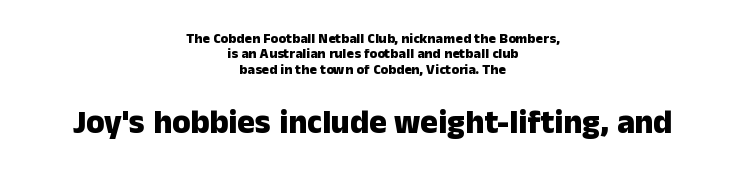
{"serif": "no", "italic": "no", "bold": "yes", "weight": "heavy", "width": "normal", "stroke_contrast": "low", "x_height": "medium", "monospaced": "no", "underline": "no", "align": "center", "line_spacing": "tight", "line_spacing_ratio": 1.1, "letter_spacing": "normal", "letter_spacing_em": 0.0, "larger_block": "second", "size_ratio": 2.36, "glyph_px": 33}
